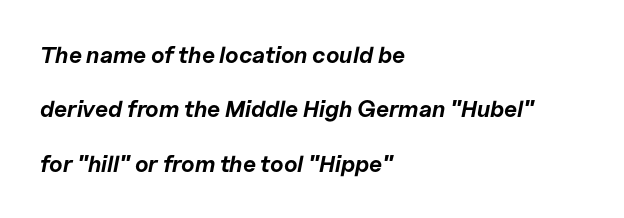
{"italic": "yes", "lean": "right", "slant_degrees": 11, "bold": "yes", "underline": "no", "align": "left", "line_spacing": "loose", "line_spacing_ratio": 2.36, "letter_spacing": "normal", "letter_spacing_em": 0.0, "glyph_px": 23}
